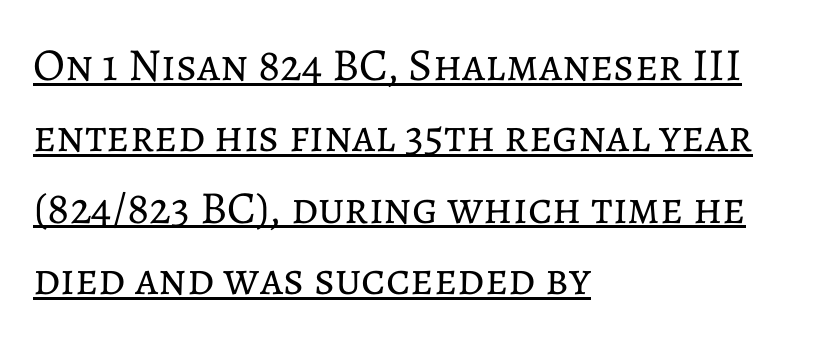
{"italic": "no", "bold": "no", "weight": "regular", "width": "normal", "stroke_contrast": "low", "x_height": "medium", "monospaced": "no", "underline": "yes", "align": "left", "line_spacing": "normal", "line_spacing_ratio": 1.55, "letter_spacing": "normal", "letter_spacing_em": 0.0, "glyph_px": 46}
